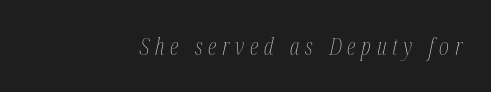
{"italic": "yes", "lean": "right", "slant_degrees": 12, "bold": "no", "underline": "no", "align": "right", "letter_spacing": "wide", "letter_spacing_em": 0.24, "glyph_px": 24}
